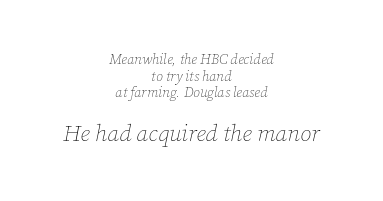
The image shows 23 px text type, italic (leaning right); set centered, line spacing 1.19x, normal letter spacing, not underlined; the second (bottom) block is 1.64x larger.
